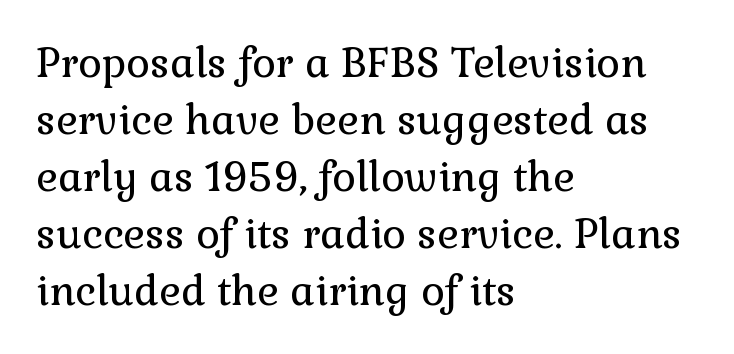
The image shows 41 px regular-weight serif type, upright; set left-aligned, normal line spacing (1.39x), normal letter spacing, not underlined; a medium x-height.
